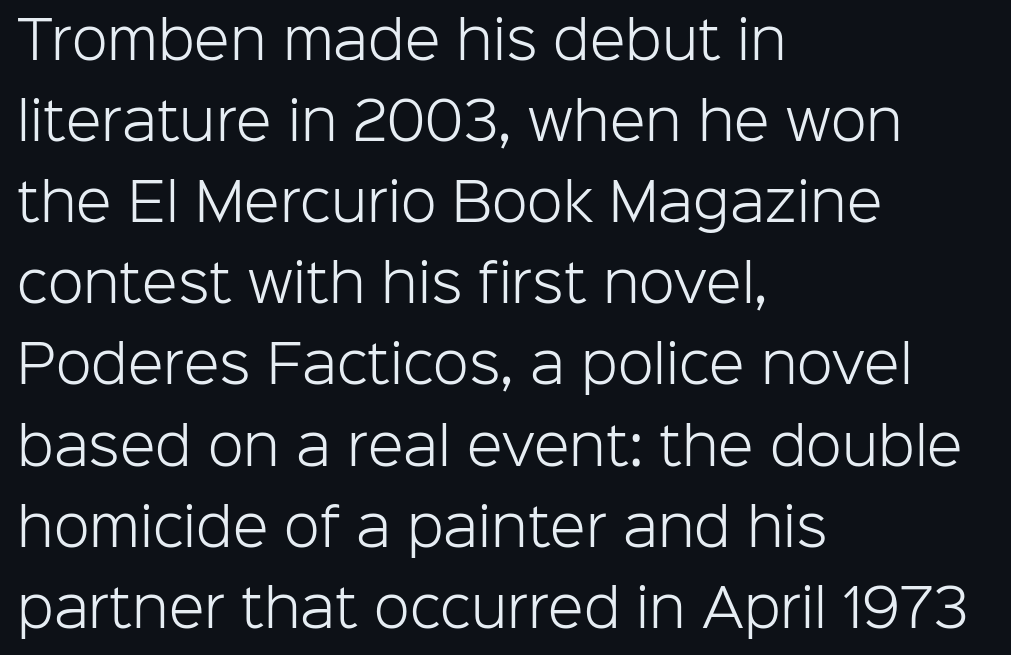
Bold? No — there's no thickening of the strokes. The passage is arranged the way most books set body copy — flush left. A typesetter would label this face a sans. Students, observe: this is what conventionally led text looks like. The letters advance in unequal steps, a hallmark of proportional type.
